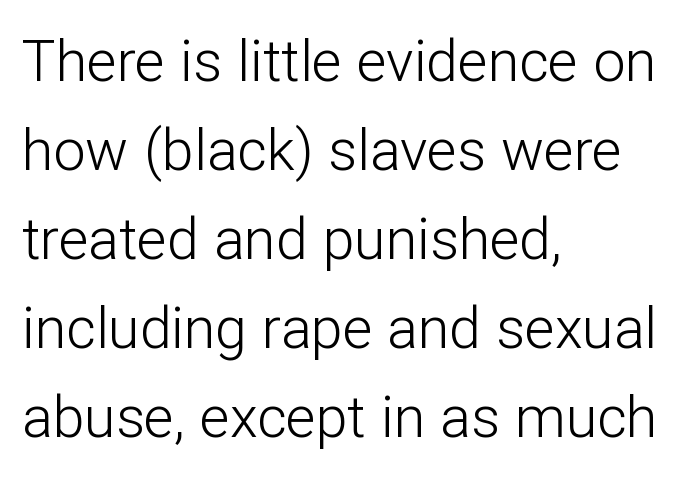
The image shows 57 px light sans-serif type, upright; set left-aligned, normal line spacing (1.56x), normal letter spacing, not underlined; low stroke contrast and a medium x-height.
